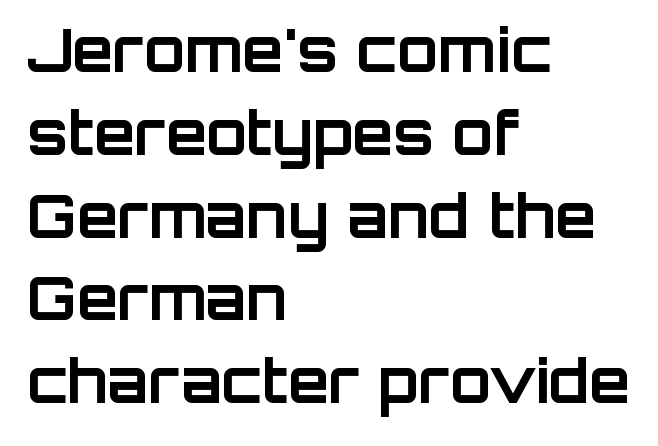
Q: Is the text bold? A: Yes.
Q: Is the text italic (slanted)? A: No, it is upright.
Q: Is the typeface a serif or a sans-serif typeface? A: Sans-serif.
Q: Is the text underlined? A: No.
Q: How is the paragraph aligned? A: Left-aligned.
Q: Is the spacing between letters normal or unusually wide? A: Normal.
Q: Is the spacing between lines tight, normal or loose? A: Normal.
Q: Width (condensed, normal, or wide)? A: Normal.
Q: Stroke contrast? A: Low.
Q: x-height? A: Large.
Q: Monospaced? A: No.
